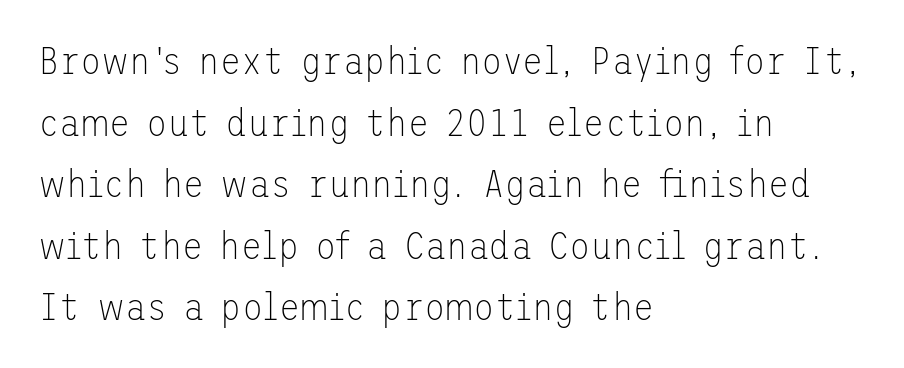
The image shows 39 px thin sans-serif type, upright; set left-aligned, normal line spacing (1.58x), normal letter spacing, not underlined; low stroke contrast and a medium x-height.
